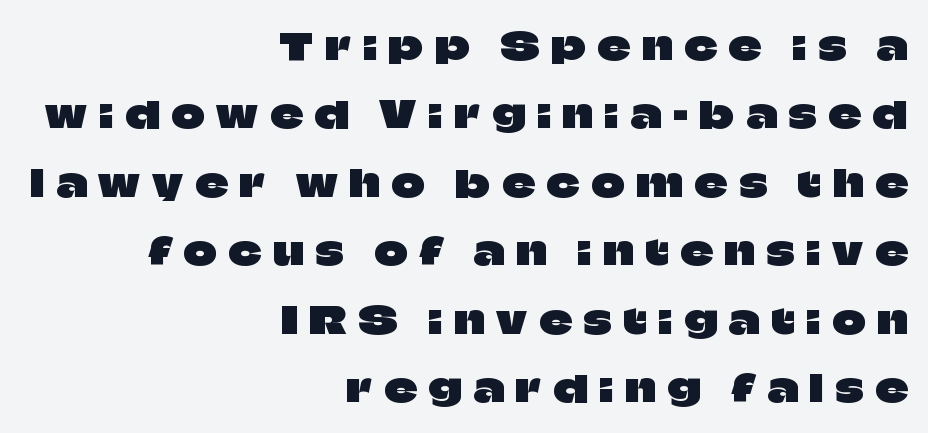
Nope, no serifs anywhere on these letters. The face used here is rendered with a markedly widened letterfit. Spacing verdict: proportional, widths tailored to each character. Rule under the text: the space is simply empty. Teacher's note: observe the even right margin — that is flush-right alignment. The rendering uses a large line-height, opening up the rows.
